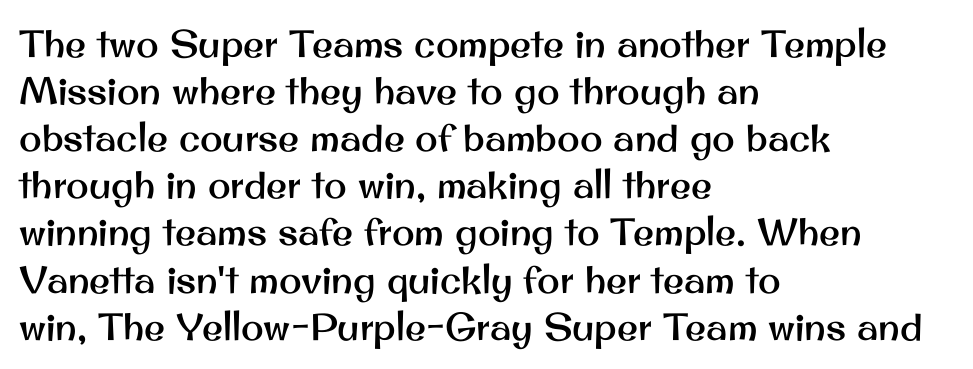
The image shows 38 px sans-serif type, upright; set left-aligned, line spacing 1.24x, normal letter spacing, not underlined; medium stroke contrast and a small x-height.
